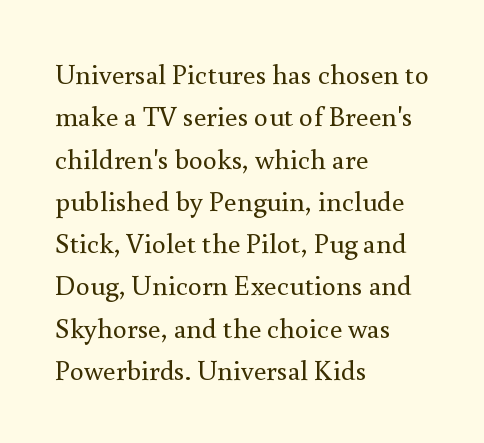
The image shows 28 px regular-weight serif type, upright; set left-aligned, normal line spacing (1.51x), normal letter spacing, not underlined; medium stroke contrast and a small x-height.
